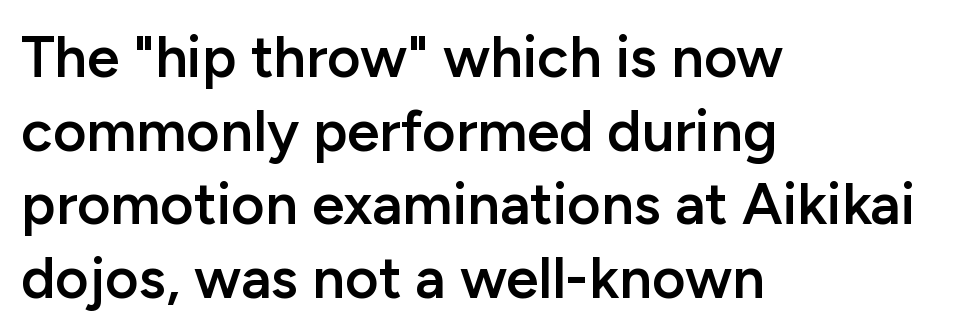
Nothing unusual about the tracking: characters are spaced as the font intends. The face used here is a sans, in the tradition of grotesques and geometrics. Caption: semibold face, moderately heavy strokes. Underlining? Definitely not there. Here the designer chose a conventional face with non-uniform glyph widths. The letters stand upright; this is a roman face.
